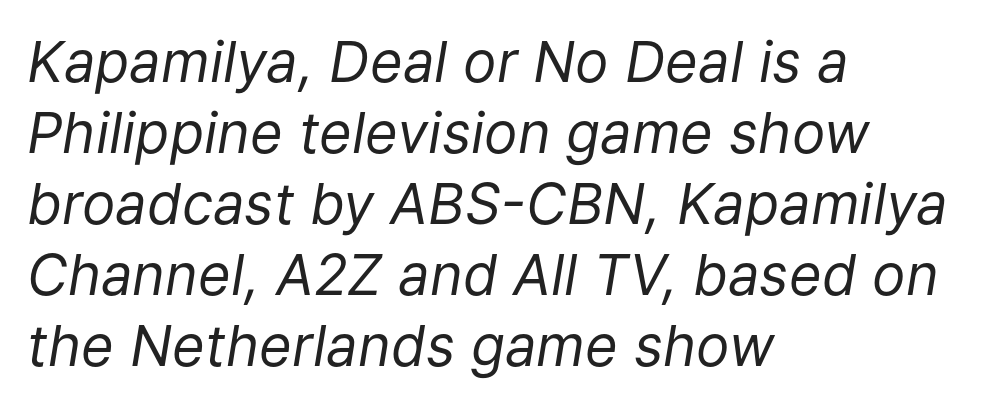
{"italic": "yes", "lean": "right", "slant_degrees": 9, "bold": "no", "weight": "regular", "width": "normal", "stroke_contrast": "low", "x_height": "medium", "monospaced": "no", "underline": "no", "align": "left", "line_spacing": "normal", "line_spacing_ratio": 1.27, "letter_spacing": "normal", "letter_spacing_em": 0.0, "glyph_px": 56}
